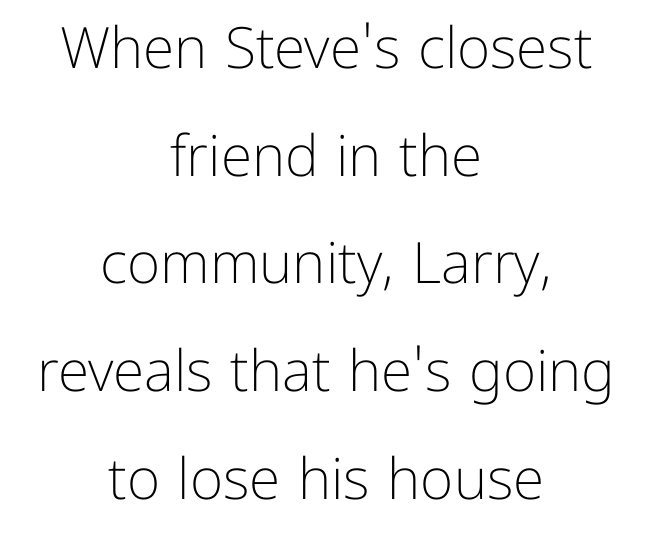
{"serif": "no", "italic": "no", "bold": "no", "weight": "light", "width": "normal", "stroke_contrast": "low", "x_height": "medium", "monospaced": "no", "underline": "no", "align": "center", "line_spacing_ratio": 1.89, "letter_spacing": "normal", "letter_spacing_em": 0.0, "glyph_px": 57}
